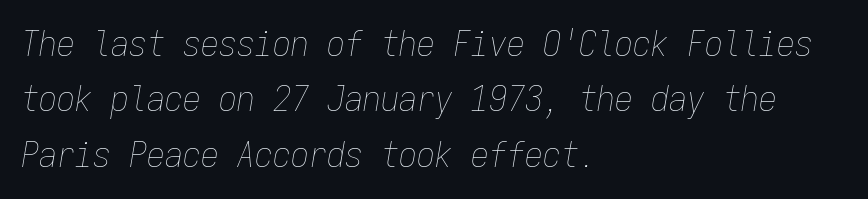
{"italic": "yes", "lean": "right", "slant_degrees": 9, "bold": "no", "weight": "thin", "width": "condensed", "stroke_contrast": "low", "x_height": "medium", "monospaced": "yes", "underline": "no", "align": "left", "line_spacing": "normal", "line_spacing_ratio": 1.54, "letter_spacing": "normal", "letter_spacing_em": 0.0, "glyph_px": 36}
